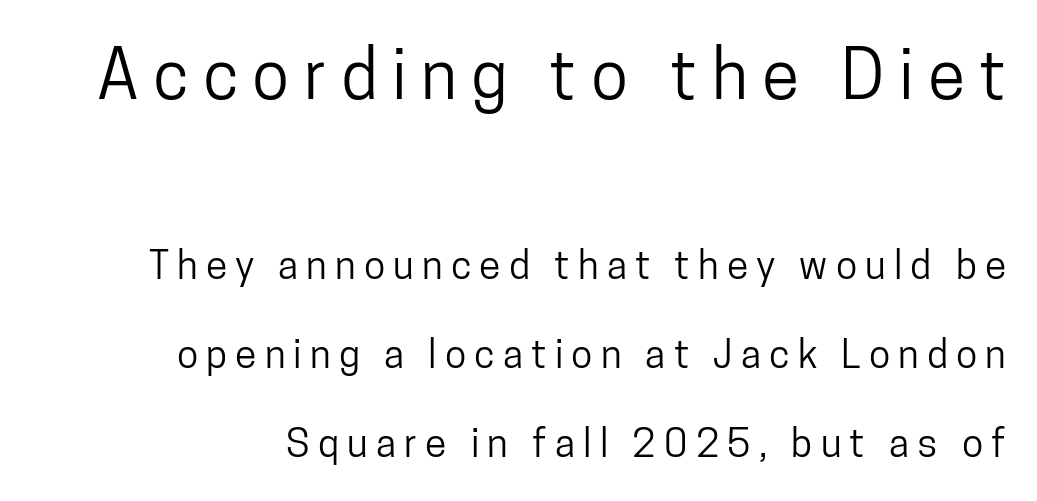
Do the characters align in a grid? No, the font is proportional. Honestly, the rows look like they've been pulled way apart. The designer went with a sans here, leaving each stem footless. Each word looks stretched out because of the extra space between its letters. The face used here appears at its bigger size in the upper chunk.
